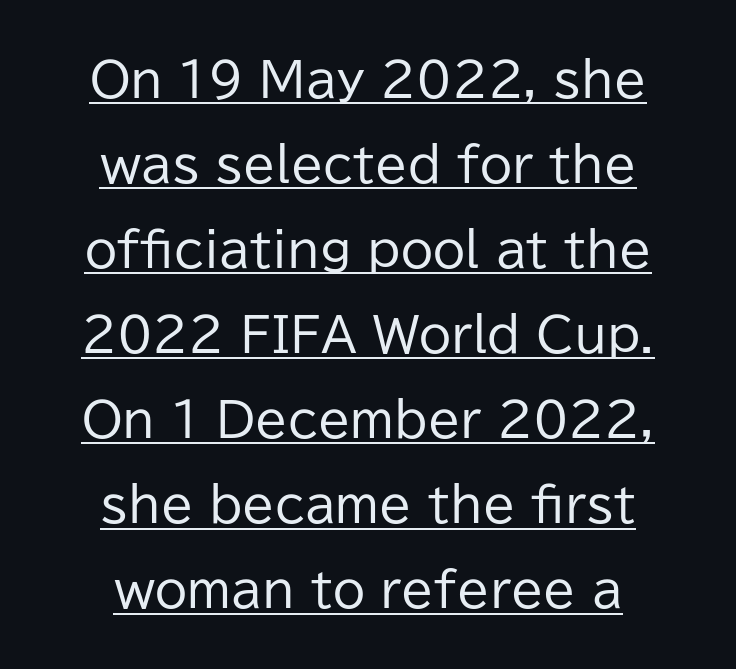
Think standard paragraph weight, or any step lighter than that. Note: no serifs on the glyphs. The rendering keeps characters at their native spacing. When letters stand straight like this, we call the style roman or upright. Do the characters align in a grid? No, the font is proportional.
